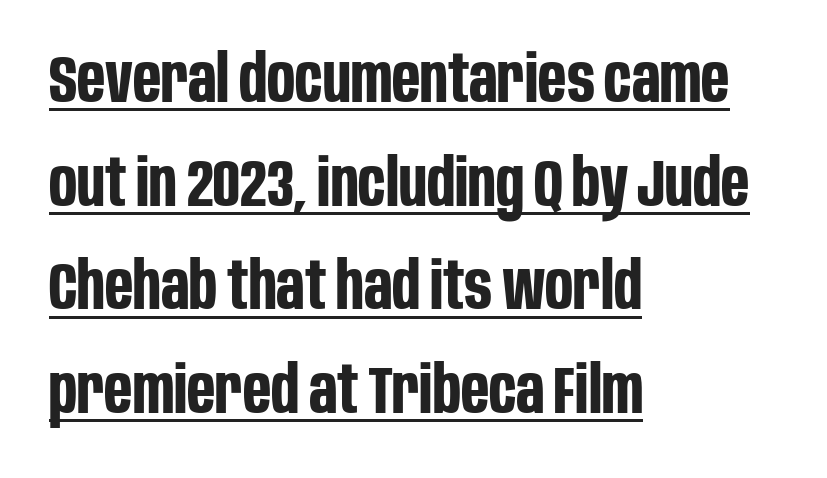
{"serif": "no", "italic": "no", "bold": "yes", "weight": "bold", "width": "condensed", "stroke_contrast": "low", "x_height": "large", "monospaced": "no", "underline": "yes", "align": "left", "line_spacing": "normal", "line_spacing_ratio": 1.57, "letter_spacing": "normal", "letter_spacing_em": 0.0, "glyph_px": 66}
